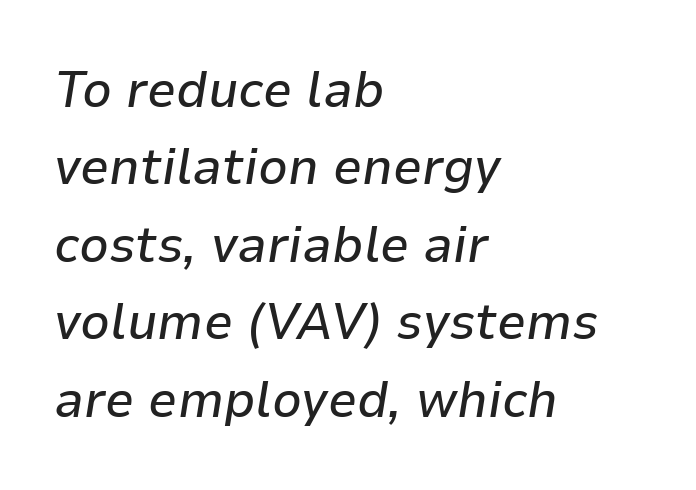
The image shows 52 px text type, italic (leaning right); set left-aligned, normal line spacing (1.49x), normal letter spacing, not underlined; low stroke contrast and a medium x-height.
